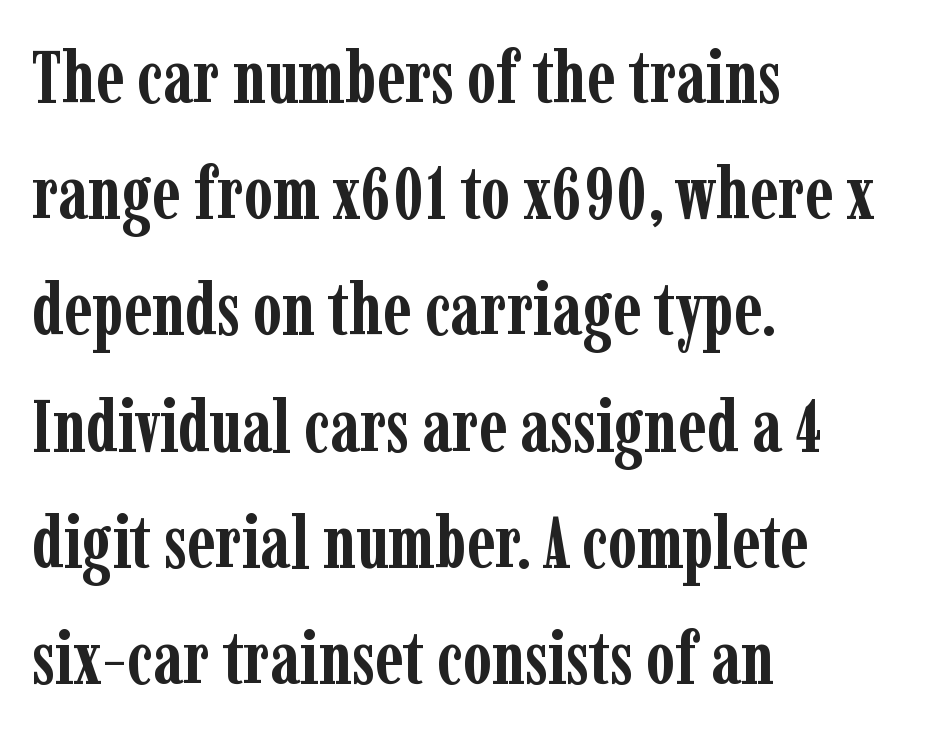
The image shows 74 px semibold, condensed serif type, upright; set left-aligned, normal line spacing (1.57x), normal letter spacing, not underlined; low stroke contrast and a medium x-height.
